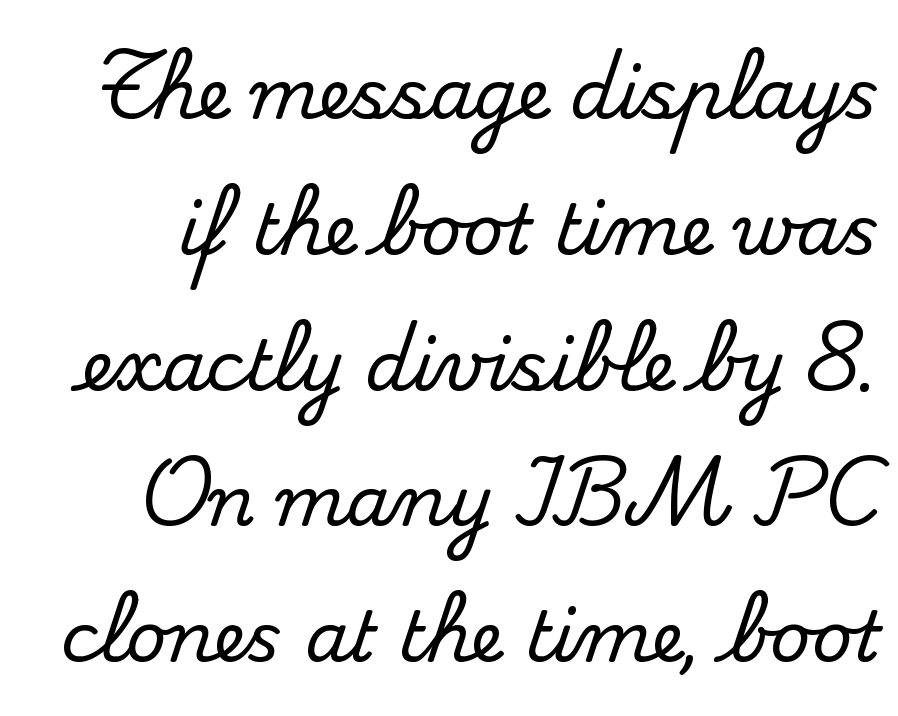
{"width": "normal", "stroke_contrast": "medium", "x_height": "small", "monospaced": "no", "underline": "no", "line_spacing": "loose", "line_spacing_ratio": 1.94, "letter_spacing": "normal", "letter_spacing_em": 0.0, "glyph_px": 70}
